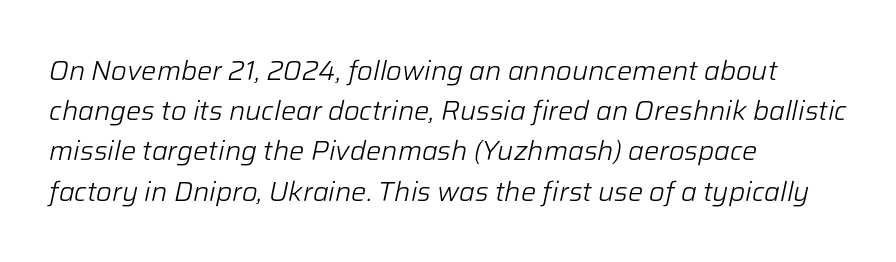
Q: Is the text bold? A: No.
Q: Is the text italic (slanted)? A: Yes, it leans right by about 12 degrees.
Q: Is the text underlined? A: No.
Q: How is the paragraph aligned? A: Left-aligned.
Q: Is the spacing between letters normal or unusually wide? A: Normal.
Q: Is the spacing between lines tight, normal or loose? A: Normal.
